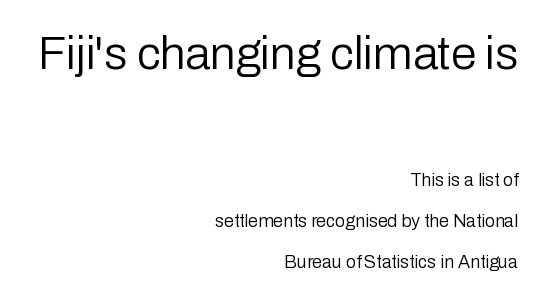
Q: Is the text bold? A: No.
Q: Is the text italic (slanted)? A: No, it is upright.
Q: Is the typeface a serif or a sans-serif typeface? A: Sans-serif.
Q: Is the text underlined? A: No.
Q: How is the paragraph aligned? A: Right-aligned.
Q: Is the spacing between letters normal or unusually wide? A: Normal.
Q: Is the spacing between lines tight, normal or loose? A: Loose.
Q: Which block of text is set in a larger size, the first (top) or the second (bottom)? A: The first (top) one.
Q: Width (condensed, normal, or wide)? A: Normal.
Q: Stroke contrast? A: Low.
Q: x-height? A: Medium.
Q: Monospaced? A: No.
